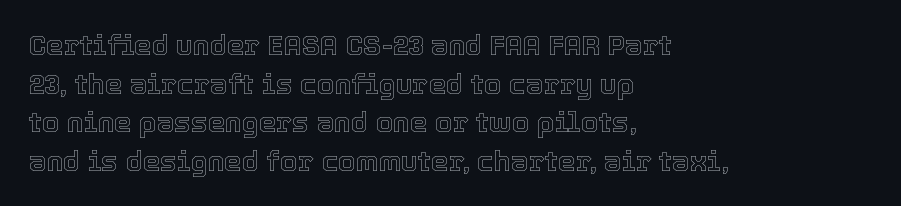
{"italic": "no", "width": "normal", "x_height": "medium", "monospaced": "no", "underline": "no", "align": "left", "line_spacing": "normal", "line_spacing_ratio": 1.38, "letter_spacing": "normal", "letter_spacing_em": 0.0, "glyph_px": 28}
